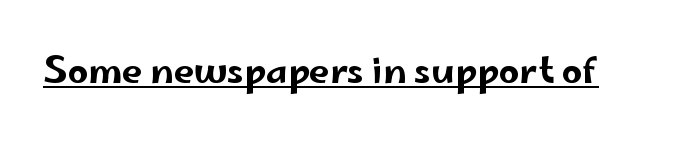
The image shows 36 px wide sans-serif type, upright; set normal letter spacing, underlined; low stroke contrast and a small x-height.
